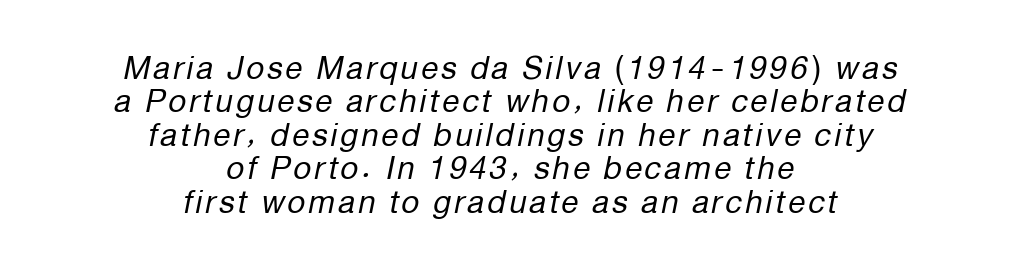
The cut favours lightness, reaching ordinary text weight at its darkest. The foot of each line stays bare and open. The font's italic variant was chosen for this text. Reading down the column, the eye jumps only a short way to each next line. Caption: multi-line text, centered on the measure.
